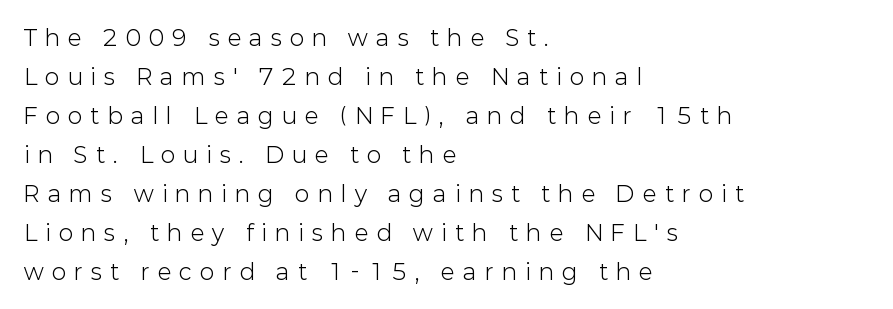
The letters stand upright; this is a roman face. The lines in this sample share a left origin and differ only in where they stop. The letterforms stand isolated, each surrounded by extra space. Stems and bowls with no extra thickness — not bold.
